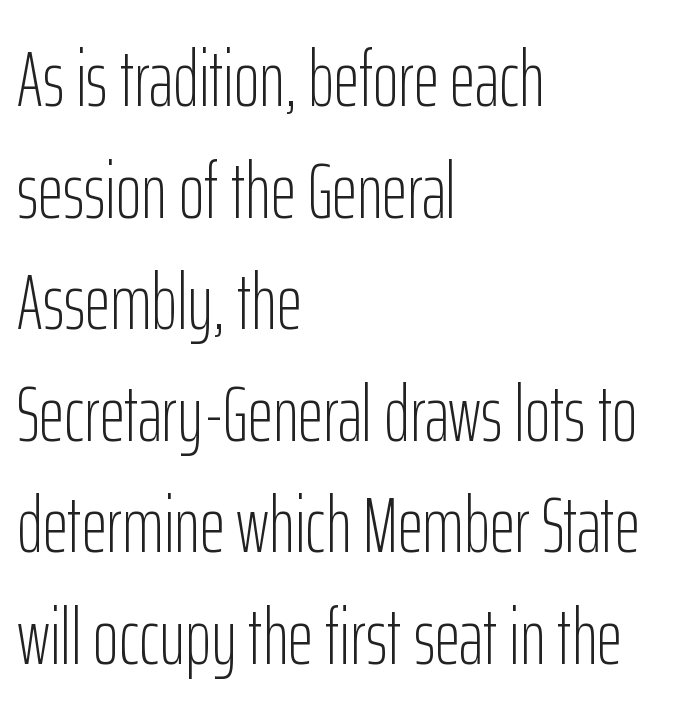
The image shows 78 px light, condensed sans-serif type, upright; set left-aligned, normal line spacing (1.43x), normal letter spacing, not underlined; low stroke contrast and a medium x-height.
